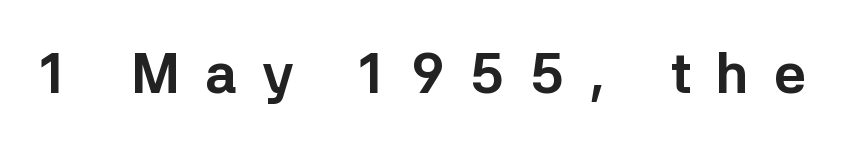
Q: Is the text bold? A: Yes.
Q: Is the text italic (slanted)? A: No, it is upright.
Q: Is the typeface a serif or a sans-serif typeface? A: Sans-serif.
Q: Is the text underlined? A: No.
Q: Is the spacing between letters normal or unusually wide? A: Unusually wide.
Q: Width (condensed, normal, or wide)? A: Normal.
Q: Stroke contrast? A: Low.
Q: x-height? A: Medium.
Q: Monospaced? A: No.
